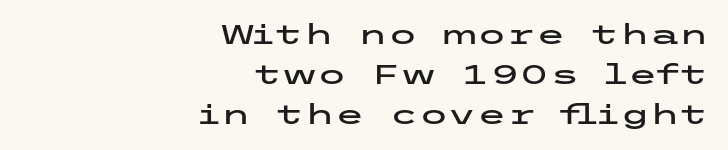
The image shows 27 px text type, upright; set right-aligned, normal line spacing (1.49x), normal letter spacing, not underlined.
